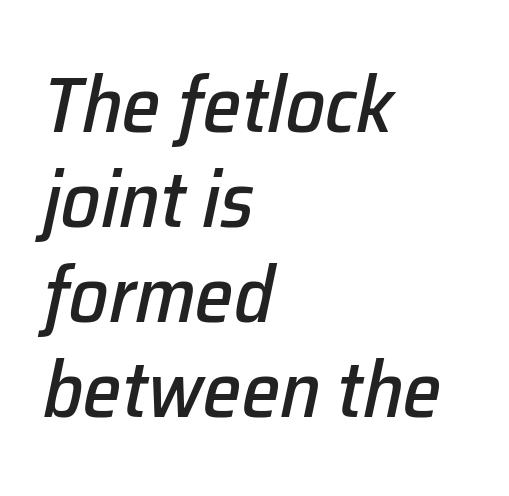
{"italic": "yes", "lean": "right", "slant_degrees": 12, "width": "normal", "stroke_contrast": "low", "x_height": "medium", "monospaced": "no", "underline": "no", "align": "left", "line_spacing_ratio": 1.22, "letter_spacing": "normal", "letter_spacing_em": 0.0, "glyph_px": 78}
